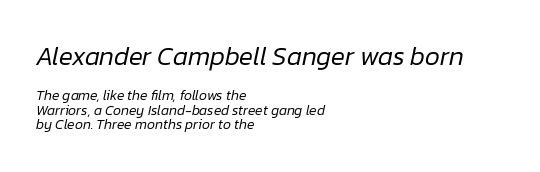
The image shows 26 px text type, italic (leaning right); set left-aligned, tight line spacing (1.05x), normal letter spacing, not underlined; the first (top) block is 1.86x larger.
